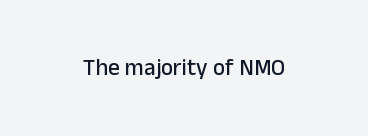
{"italic": "no", "underline": "no", "letter_spacing": "normal", "letter_spacing_em": 0.0, "glyph_px": 23}
